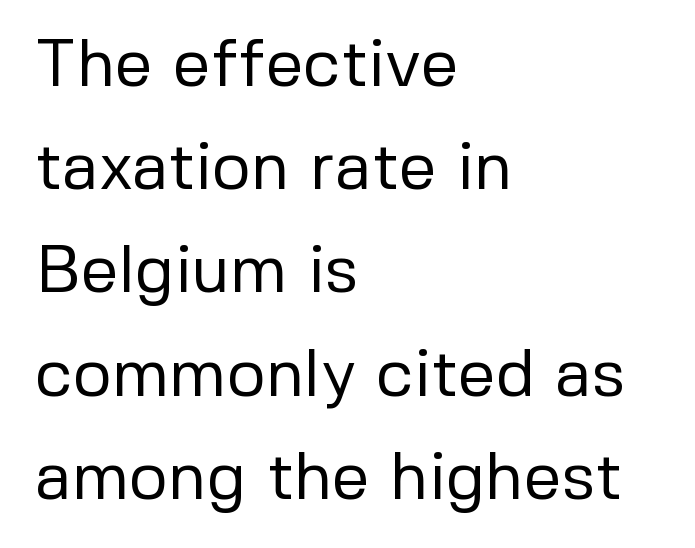
{"serif": "no", "italic": "no", "bold": "no", "weight": "regular", "width": "normal", "stroke_contrast": "low", "x_height": "medium", "monospaced": "no", "underline": "no", "align": "left", "line_spacing": "normal", "line_spacing_ratio": 1.54, "letter_spacing": "normal", "letter_spacing_em": 0.0, "glyph_px": 67}
